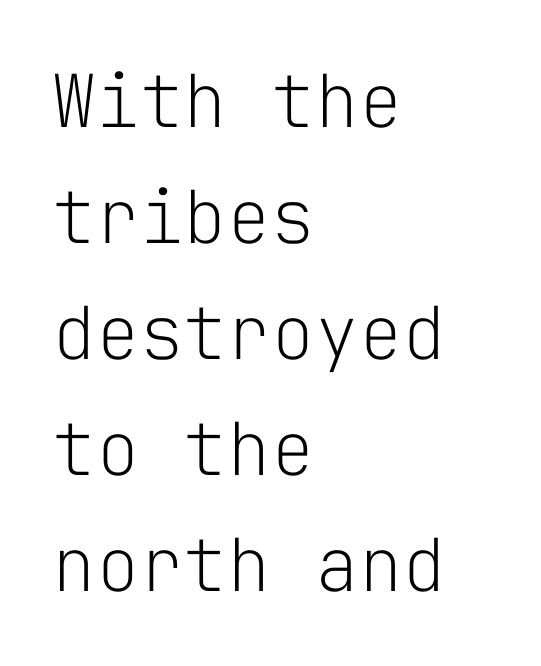
The image shows 73 px light sans-serif type, upright, monospaced; set left-aligned, normal line spacing (1.59x), normal letter spacing, not underlined; low stroke contrast and a medium x-height.
